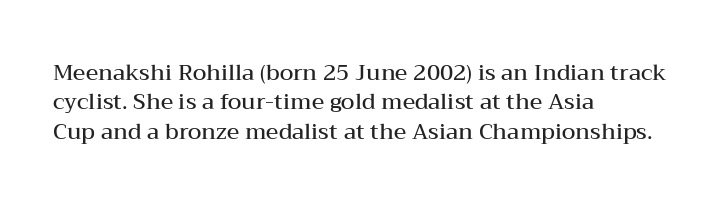
{"italic": "no", "bold": "semi", "underline": "no", "align": "left", "line_spacing": "normal", "line_spacing_ratio": 1.34, "letter_spacing": "normal", "letter_spacing_em": 0.0, "glyph_px": 22}
